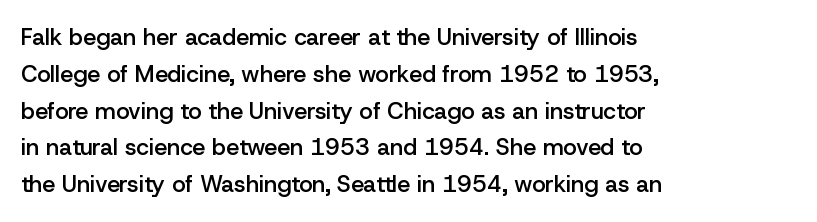
{"italic": "no", "bold": "semi", "underline": "no", "align": "left", "line_spacing": "normal", "line_spacing_ratio": 1.6, "letter_spacing": "normal", "letter_spacing_em": 0.0, "glyph_px": 23}
